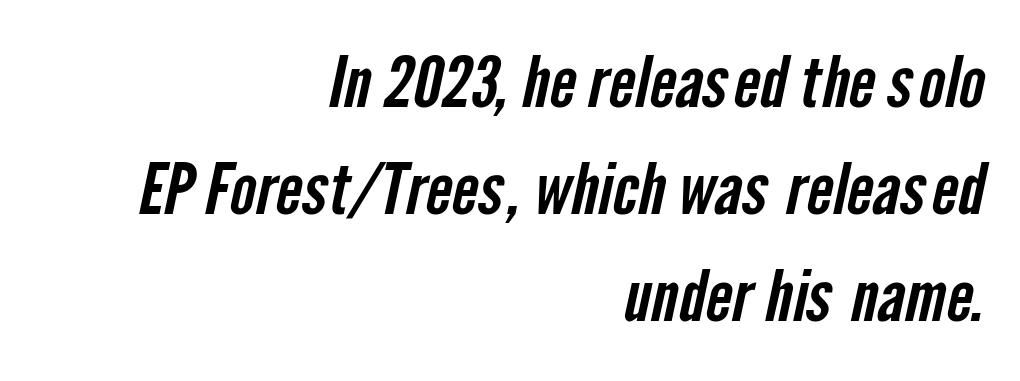
The image shows 70 px condensed sans-serif type; set right-aligned, normal line spacing (1.53x), normal letter spacing, not underlined; low stroke contrast and a medium x-height.
